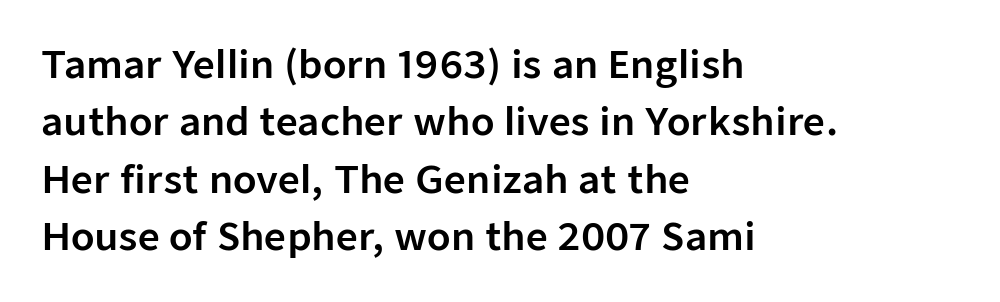
The image shows 38 px sans-serif type, upright; set left-aligned, normal line spacing (1.51x), normal letter spacing, not underlined; low stroke contrast and a medium x-height.
